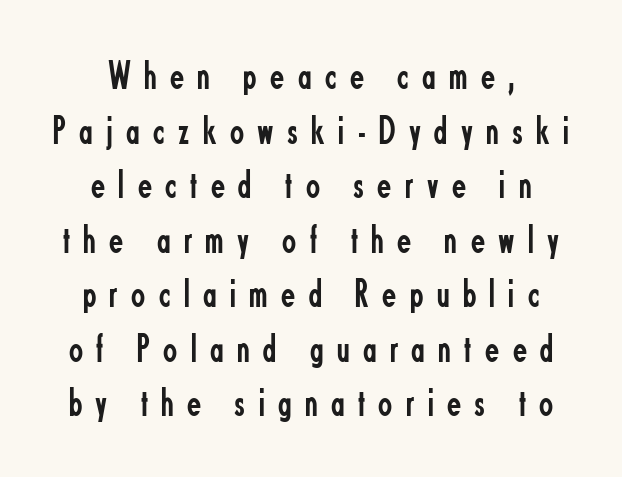
{"serif": "no", "italic": "no", "bold": "no", "weight": "regular", "width": "condensed", "stroke_contrast": "low", "x_height": "small", "monospaced": "no", "underline": "no", "align": "center", "line_spacing": "normal", "line_spacing_ratio": 1.33, "letter_spacing": "wide", "letter_spacing_em": 0.33, "glyph_px": 41}
